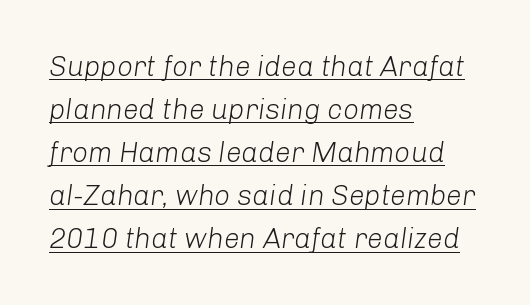
Q: Is the text bold? A: No.
Q: Is the text italic (slanted)? A: Yes, it leans right by about 8 degrees.
Q: Is the text underlined? A: Yes.
Q: How is the paragraph aligned? A: Left-aligned.
Q: Is the spacing between letters normal or unusually wide? A: Normal.
Q: Is the spacing between lines tight, normal or loose? A: Normal.
Q: Width (condensed, normal, or wide)? A: Normal.
Q: Stroke contrast? A: Low.
Q: x-height? A: Medium.
Q: Monospaced? A: No.
